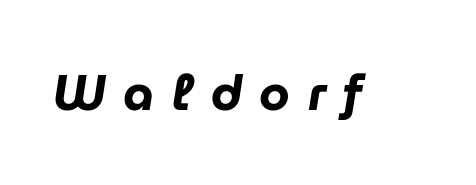
Q: Is the text bold? A: Yes.
Q: Is the text italic (slanted)? A: Yes, it leans right by about 9 degrees.
Q: Is the text underlined? A: No.
Q: Is the spacing between letters normal or unusually wide? A: Unusually wide.
Q: Width (condensed, normal, or wide)? A: Normal.
Q: Stroke contrast? A: Low.
Q: x-height? A: Medium.
Q: Monospaced? A: No.
